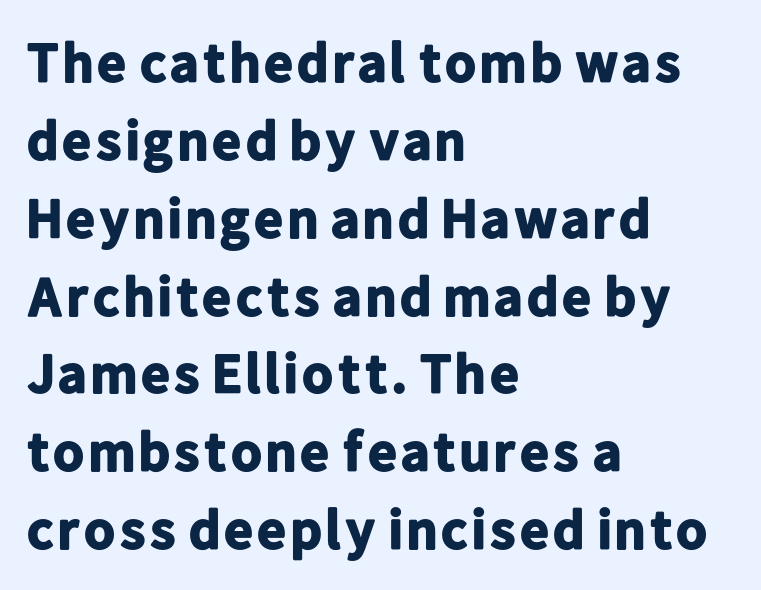
{"serif": "no", "italic": "no", "bold": "yes", "weight": "bold", "width": "normal", "stroke_contrast": "low", "x_height": "medium", "monospaced": "no", "underline": "no", "align": "left", "line_spacing": "normal", "line_spacing_ratio": 1.39, "letter_spacing": "normal", "letter_spacing_em": 0.0, "glyph_px": 56}
